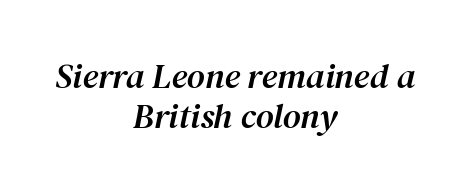
The image shows 35 px serif type, italic (leaning right); set centered, tight line spacing (1.15x), normal letter spacing, not underlined; medium stroke contrast and a medium x-height.
